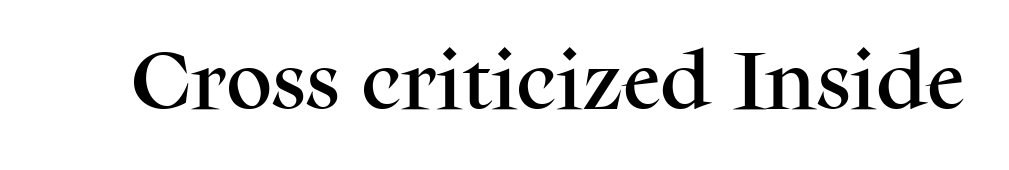
{"serif": "yes", "italic": "no", "width": "normal", "stroke_contrast": "medium", "x_height": "medium", "monospaced": "no", "underline": "no", "letter_spacing": "normal", "letter_spacing_em": 0.0, "glyph_px": 64}
